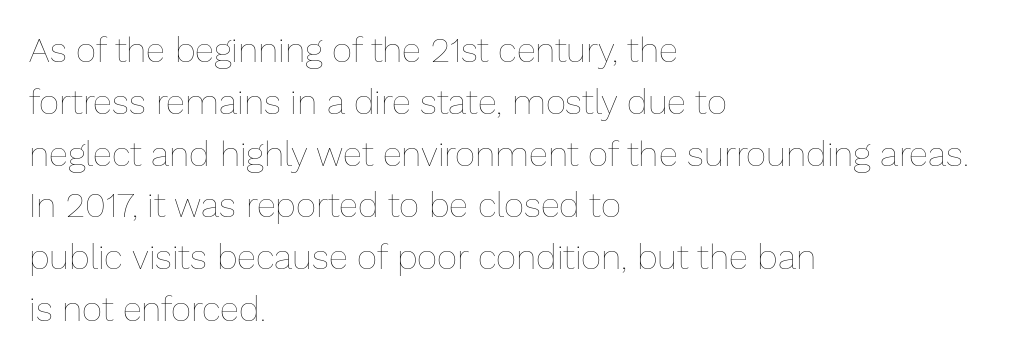
The image shows 35 px thin type, upright; set left-aligned, normal line spacing (1.48x), normal letter spacing, not underlined; low stroke contrast and a medium x-height.
